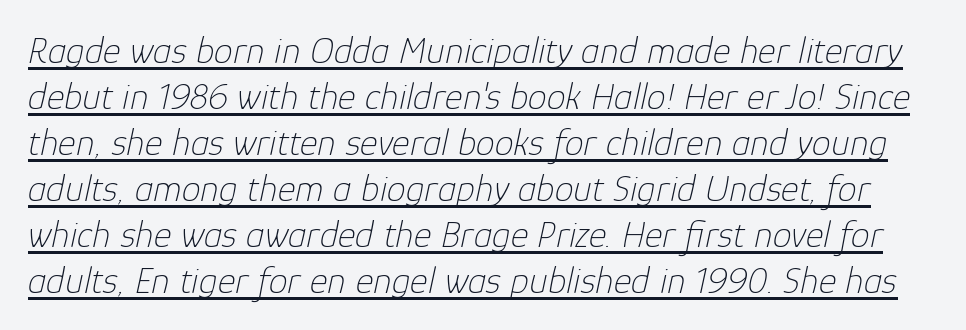
{"italic": "yes", "lean": "right", "slant_degrees": 12, "bold": "no", "weight": "thin", "width": "normal", "stroke_contrast": "low", "x_height": "medium", "monospaced": "no", "underline": "yes", "line_spacing_ratio": 1.21, "letter_spacing": "normal", "letter_spacing_em": 0.0, "glyph_px": 38}
